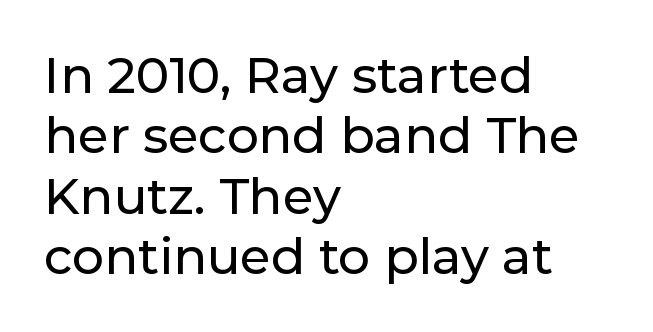
A typesetter would label this face a sans. Descenders hang freely into open space. The typography opts for an upright posture over an oblique one. Line beginnings align vertically; line endings do not. A typesetter would call this proportional, since set widths differ per character. Tracking here is standard; glyphs follow each other at the usual distance.
